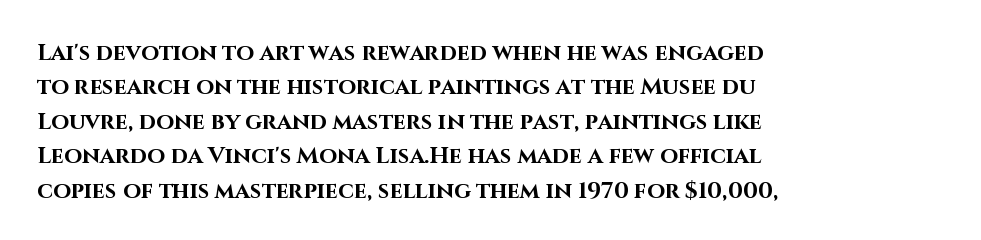
{"italic": "no", "bold": "yes", "underline": "no", "align": "left", "line_spacing": "normal", "line_spacing_ratio": 1.5, "letter_spacing": "normal", "letter_spacing_em": 0.0, "glyph_px": 23}
